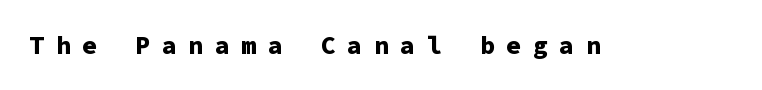
{"italic": "no", "bold": "yes", "underline": "no", "letter_spacing": "wide", "letter_spacing_em": 0.46, "glyph_px": 25}
